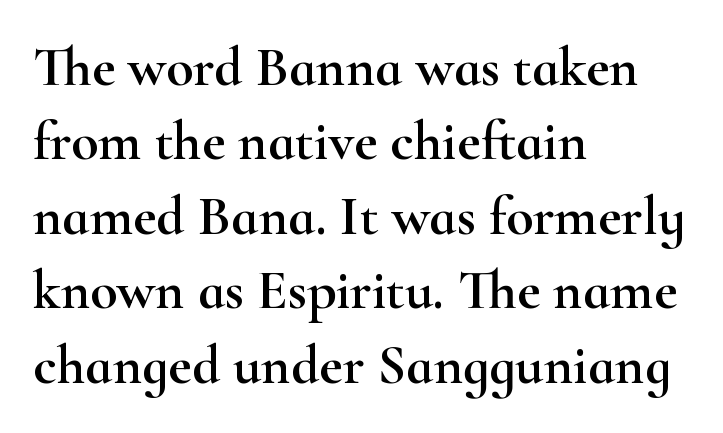
{"serif": "yes", "italic": "no", "width": "wide", "stroke_contrast": "high", "x_height": "small", "monospaced": "no", "underline": "no", "align": "left", "line_spacing": "normal", "line_spacing_ratio": 1.33, "letter_spacing": "normal", "letter_spacing_em": 0.0, "glyph_px": 56}
